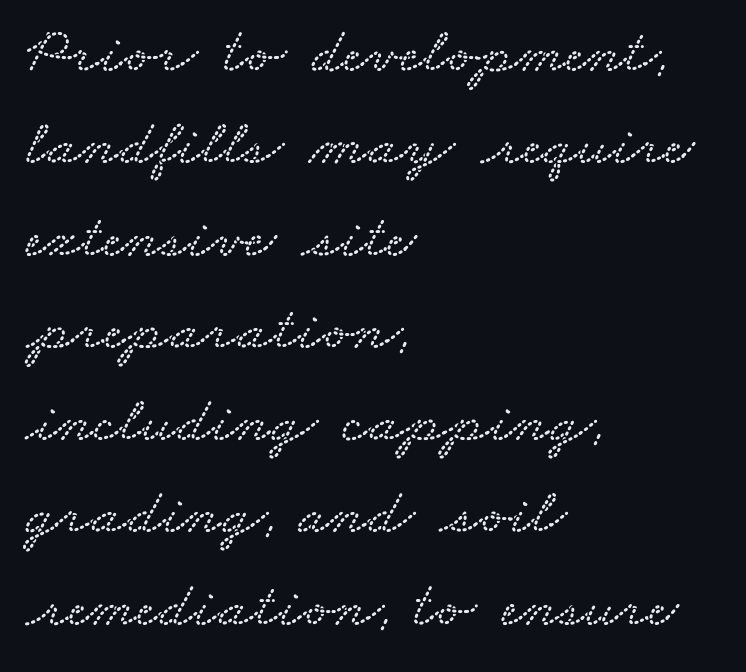
The text block is weighted toward the left margin, trailing off unevenly rightward. Spacing verdict: proportional, widths tailored to each character. Each word holds together tightly as a unit, with standard inter-letter gaps. One glance says typical: line gaps are just what's usual.
